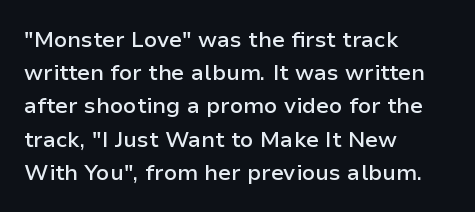
Q: Is the text bold? A: Semi-bold.
Q: Is the text italic (slanted)? A: No, it is upright.
Q: Is the text underlined? A: No.
Q: How is the paragraph aligned? A: Left-aligned.
Q: Is the spacing between letters normal or unusually wide? A: Normal.
Q: Is the spacing between lines tight, normal or loose? A: Normal.
